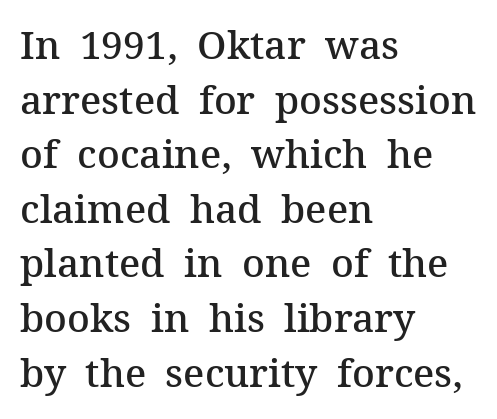
Q: Is the text bold? A: Semi-bold.
Q: Is the text italic (slanted)? A: No, it is upright.
Q: Is the typeface a serif or a sans-serif typeface? A: Serif.
Q: Is the text underlined? A: No.
Q: How is the paragraph aligned? A: Left-aligned.
Q: Is the spacing between letters normal or unusually wide? A: Normal.
Q: Is the spacing between lines tight, normal or loose? A: Normal.
Q: Width (condensed, normal, or wide)? A: Normal.
Q: Stroke contrast? A: Medium.
Q: x-height? A: Medium.
Q: Monospaced? A: No.
